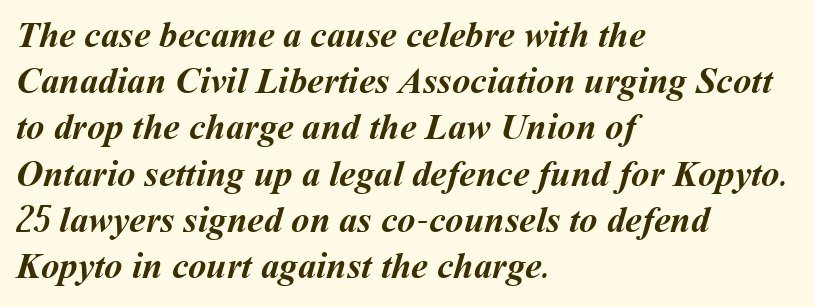
The image shows 37 px semibold type; set left-aligned, normal line spacing (1.25x), normal letter spacing, not underlined; medium stroke contrast and a medium x-height.
